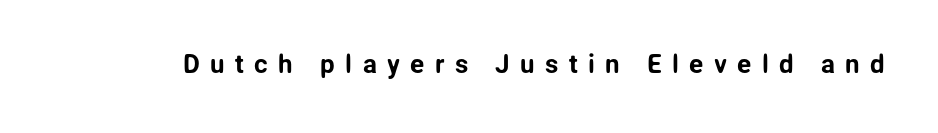
The image shows 26 px text type, upright; set unusually wide letter spacing (+0.4 em), not underlined.
